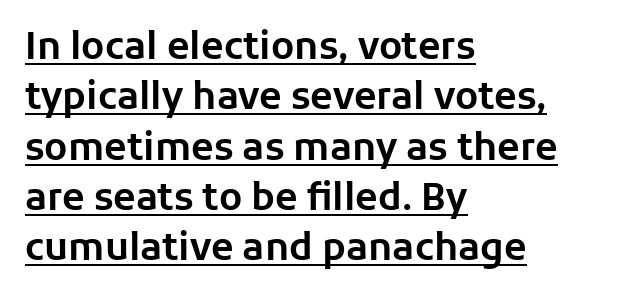
Q: Is the text italic (slanted)? A: No, it is upright.
Q: Is the typeface a serif or a sans-serif typeface? A: Sans-serif.
Q: Is the text underlined? A: Yes.
Q: How is the paragraph aligned? A: Left-aligned.
Q: Is the spacing between letters normal or unusually wide? A: Normal.
Q: Is the spacing between lines tight, normal or loose? A: Normal.
Q: Width (condensed, normal, or wide)? A: Normal.
Q: Stroke contrast? A: Low.
Q: x-height? A: Medium.
Q: Monospaced? A: No.
